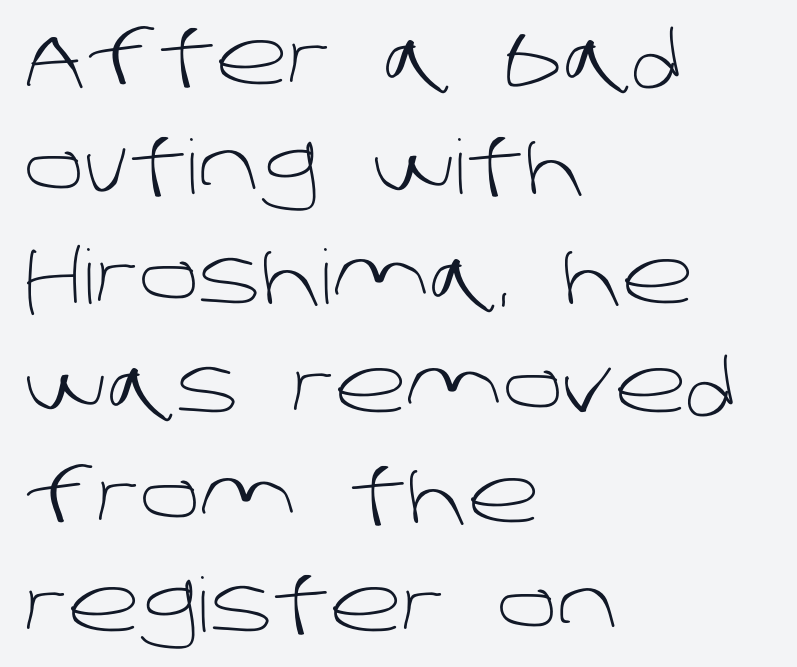
Interline gaps are of average width in this sample. You could call the tracking neutral — neither tight nor loose. Notice how the passage keeps a crisp vertical edge on the left only. No chunkiness to these letters — they're not bold. In terms of letterform style, serifs are entirely absent. Descenders hang freely into open space.
